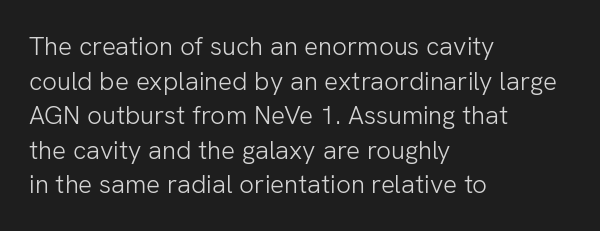
No chunkiness to these letters — they're not bold. A classic flush-left, rag-right setting is used for this passage. One glance says typical: line gaps are just what's usual. The letters sit at their default tracking, neither squeezed nor spread.
